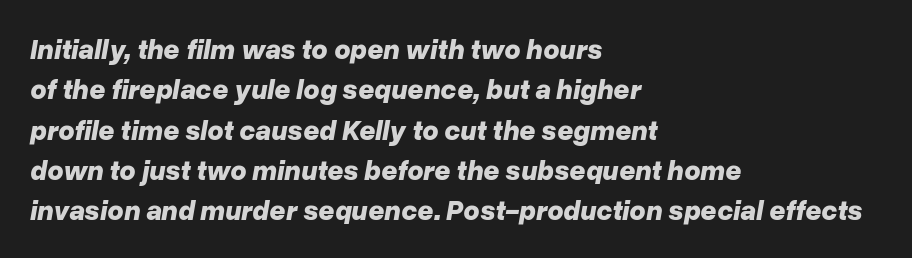
{"italic": "yes", "lean": "right", "slant_degrees": 10, "bold": "yes", "weight": "bold", "width": "normal", "stroke_contrast": "low", "x_height": "medium", "monospaced": "no", "underline": "no", "align": "left", "line_spacing": "normal", "line_spacing_ratio": 1.44, "letter_spacing": "normal", "letter_spacing_em": 0.0, "glyph_px": 28}
